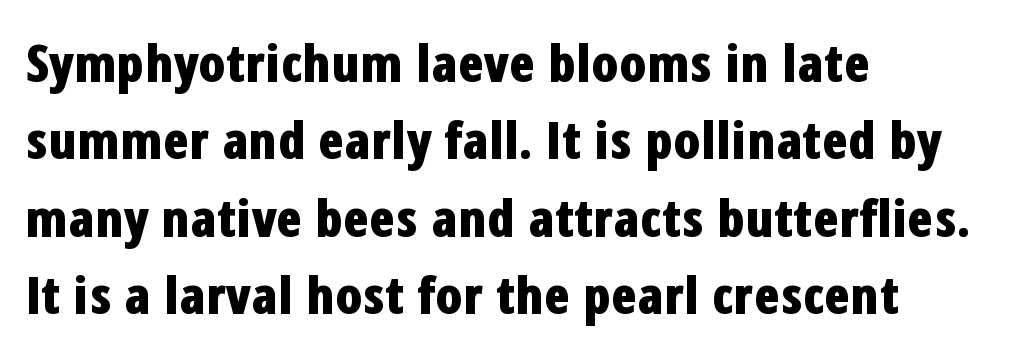
{"serif": "no", "italic": "no", "bold": "yes", "weight": "bold", "width": "condensed", "stroke_contrast": "low", "x_height": "medium", "monospaced": "no", "underline": "no", "align": "left", "line_spacing": "normal", "line_spacing_ratio": 1.46, "letter_spacing": "normal", "letter_spacing_em": 0.0, "glyph_px": 53}
